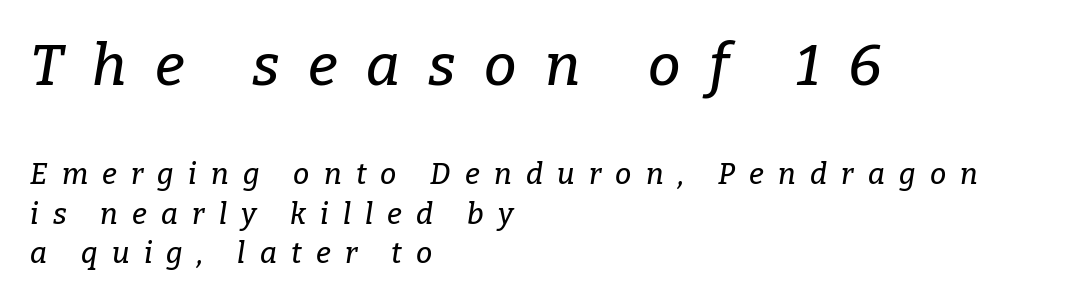
Q: Is the text italic (slanted)? A: Yes, it leans right by about 9 degrees.
Q: Is the typeface a serif or a sans-serif typeface? A: Serif.
Q: Is the text underlined? A: No.
Q: How is the paragraph aligned? A: Left-aligned.
Q: Is the spacing between letters normal or unusually wide? A: Unusually wide.
Q: Is the spacing between lines tight, normal or loose? A: Normal.
Q: Which block of text is set in a larger size, the first (top) or the second (bottom)? A: The first (top) one.
Q: Width (condensed, normal, or wide)? A: Normal.
Q: Stroke contrast? A: Low.
Q: x-height? A: Medium.
Q: Monospaced? A: No.
